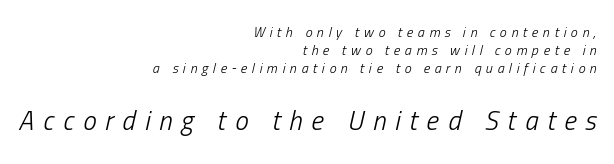
Q: Is the text bold? A: No.
Q: Is the text italic (slanted)? A: Yes, it leans right by about 13 degrees.
Q: Is the text underlined? A: No.
Q: How is the paragraph aligned? A: Right-aligned.
Q: Is the spacing between letters normal or unusually wide? A: Unusually wide.
Q: Is the spacing between lines tight, normal or loose? A: Normal.
Q: Which block of text is set in a larger size, the first (top) or the second (bottom)? A: The second (bottom) one.
